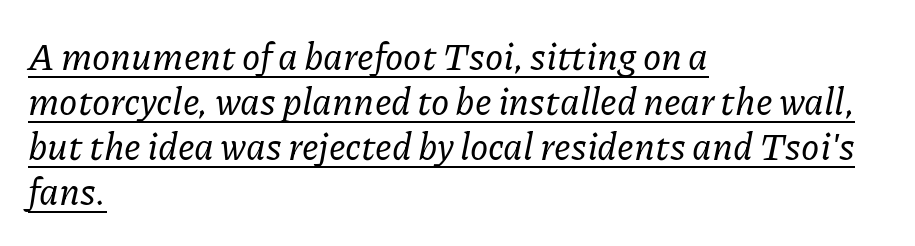
Q: Is the text italic (slanted)? A: Yes, it leans right by about 11 degrees.
Q: Is the typeface a serif or a sans-serif typeface? A: Serif.
Q: Is the text underlined? A: Yes.
Q: How is the paragraph aligned? A: Left-aligned.
Q: Is the spacing between letters normal or unusually wide? A: Normal.
Q: Width (condensed, normal, or wide)? A: Normal.
Q: Stroke contrast? A: Low.
Q: x-height? A: Medium.
Q: Monospaced? A: No.
